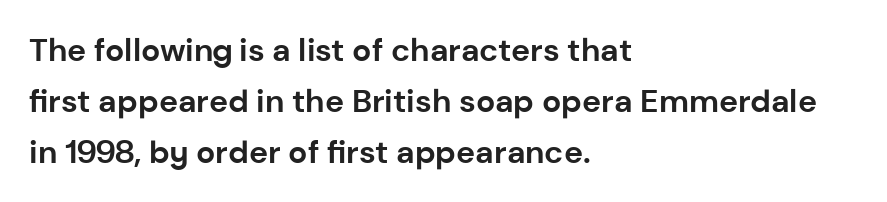
{"serif": "no", "italic": "no", "bold": "yes", "weight": "bold", "width": "normal", "stroke_contrast": "low", "x_height": "medium", "monospaced": "no", "underline": "no", "align": "left", "line_spacing": "normal", "line_spacing_ratio": 1.59, "letter_spacing": "normal", "letter_spacing_em": 0.0, "glyph_px": 32}
